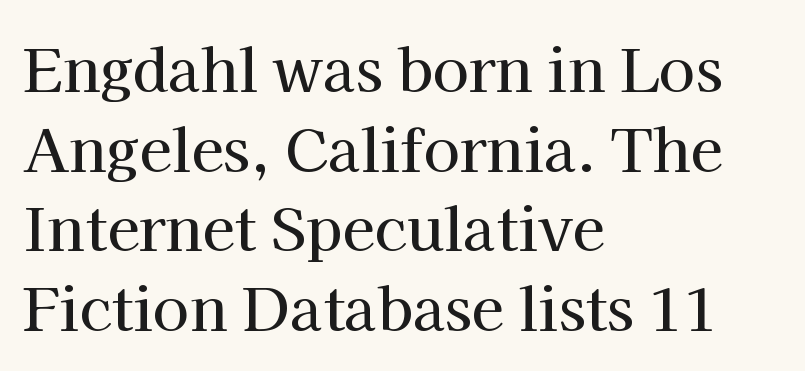
The image shows 59 px serif type, upright; set left-aligned, normal line spacing (1.35x), normal letter spacing, not underlined; high stroke contrast and a medium x-height.
